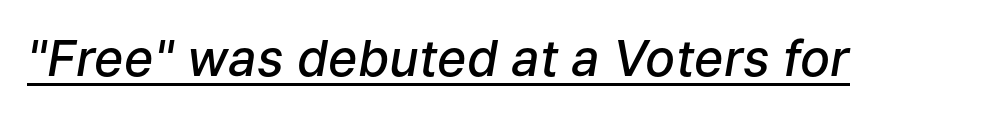
The image shows 50 px semibold type, italic (leaning right); set normal letter spacing, underlined; low stroke contrast and a medium x-height.
